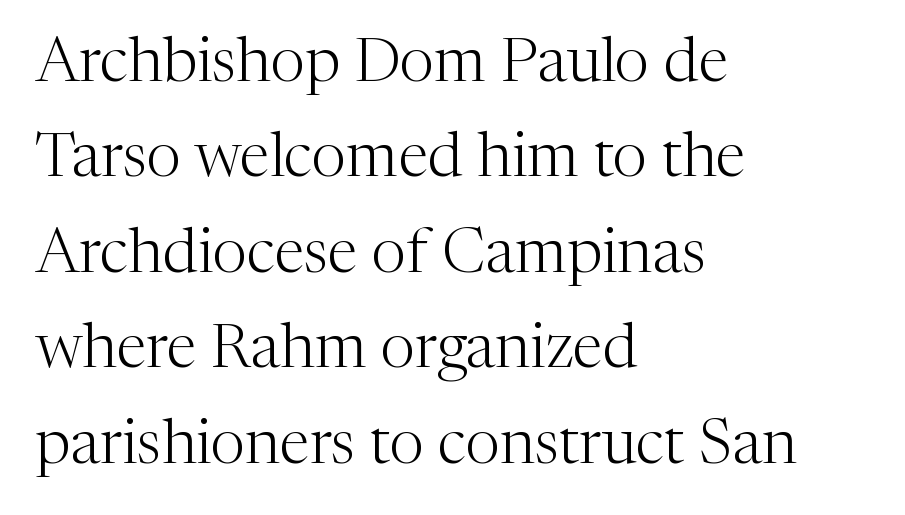
The image shows 62 px light serif type, upright; set left-aligned, normal line spacing (1.54x), normal letter spacing, not underlined; medium stroke contrast and a medium x-height.
